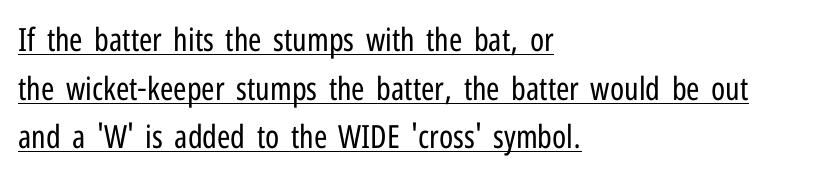
The image shows 32 px regular-weight, condensed sans-serif type, upright; set left-aligned, normal line spacing (1.52x), normal letter spacing, underlined; low stroke contrast and a medium x-height.
